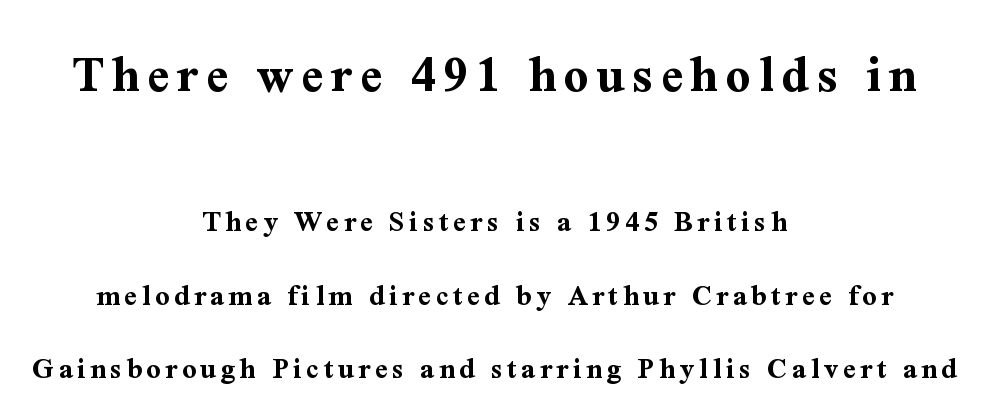
Summary of weight: heavy, a full bold. You could not count columns in this text — the font is proportionally spaced. Descender tails drop into unmarked territory. You could fit nearly another row in the gap between these rows. The composition opens big and finishes small.
